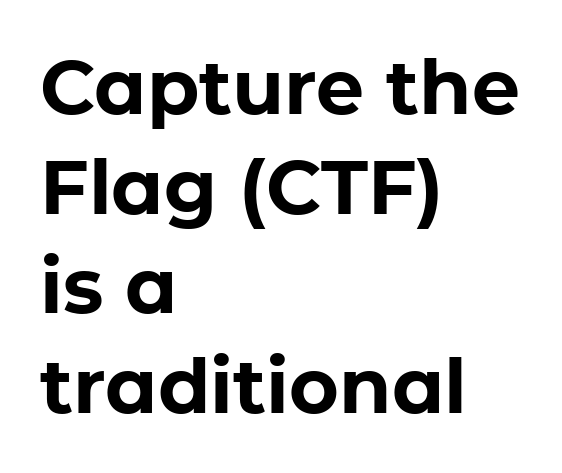
Q: Is the text bold? A: Yes.
Q: Is the text italic (slanted)? A: No, it is upright.
Q: Is the typeface a serif or a sans-serif typeface? A: Sans-serif.
Q: Is the text underlined? A: No.
Q: How is the paragraph aligned? A: Left-aligned.
Q: Is the spacing between letters normal or unusually wide? A: Normal.
Q: Is the spacing between lines tight, normal or loose? A: Normal.
Q: Width (condensed, normal, or wide)? A: Normal.
Q: Stroke contrast? A: Low.
Q: x-height? A: Medium.
Q: Monospaced? A: No.
